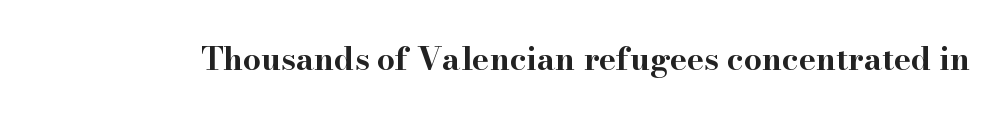
{"serif": "yes", "italic": "no", "bold": "yes", "weight": "bold", "width": "wide", "stroke_contrast": "high", "x_height": "small", "monospaced": "no", "underline": "no", "letter_spacing": "normal", "letter_spacing_em": 0.0, "glyph_px": 32}
